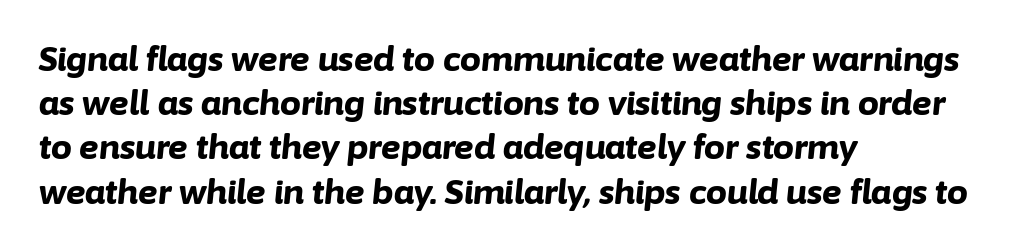
Q: Is the text bold? A: Yes.
Q: Is the text italic (slanted)? A: Yes, it leans right by about 6 degrees.
Q: Is the text underlined? A: No.
Q: How is the paragraph aligned? A: Left-aligned.
Q: Is the spacing between letters normal or unusually wide? A: Normal.
Q: Is the spacing between lines tight, normal or loose? A: Normal.
Q: Width (condensed, normal, or wide)? A: Normal.
Q: Stroke contrast? A: Low.
Q: x-height? A: Medium.
Q: Monospaced? A: No.
